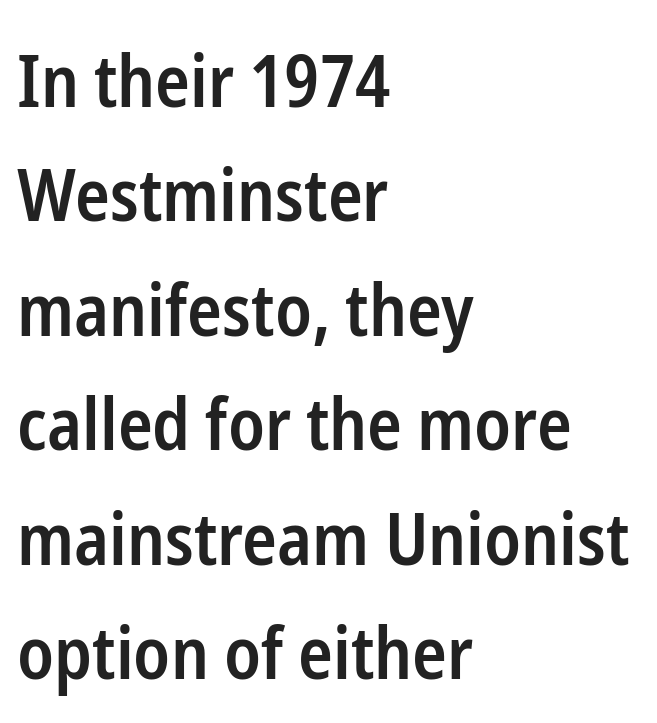
The horizontal fit of the characters is conventional and even. The rendering uses a moderate line-height, typical for paragraphs. Where is the straight margin? On the left. Style check: upright. The font is running at a semibold setting, under full bold.
